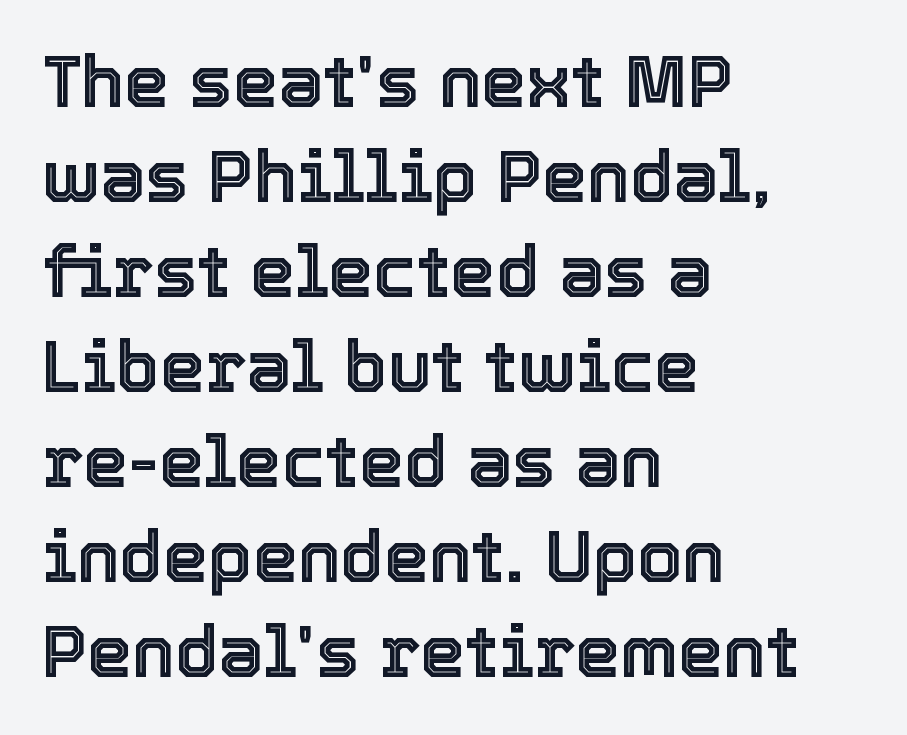
Q: Is the text italic (slanted)? A: No, it is upright.
Q: Is the text underlined? A: No.
Q: How is the paragraph aligned? A: Left-aligned.
Q: Is the spacing between letters normal or unusually wide? A: Normal.
Q: Is the spacing between lines tight, normal or loose? A: Normal.
Q: Width (condensed, normal, or wide)? A: Normal.
Q: x-height? A: Medium.
Q: Monospaced? A: No.
